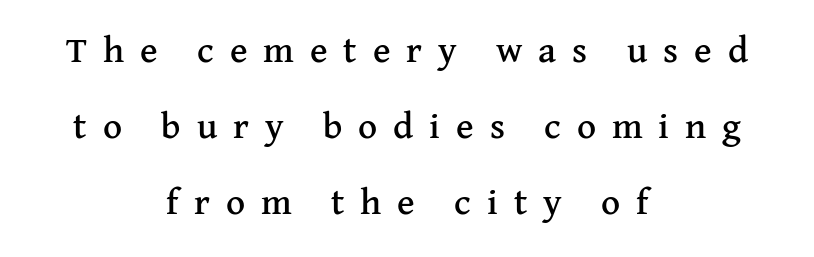
The image shows 37 px serif type, upright; set centered, loose line spacing (2.05x), unusually wide letter spacing (+0.43 em), not underlined; medium stroke contrast and a medium x-height.
